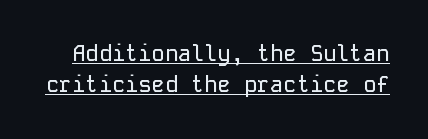
{"italic": "no", "underline": "yes", "line_spacing": "normal", "line_spacing_ratio": 1.43, "letter_spacing": "normal", "letter_spacing_em": 0.0, "glyph_px": 22}
